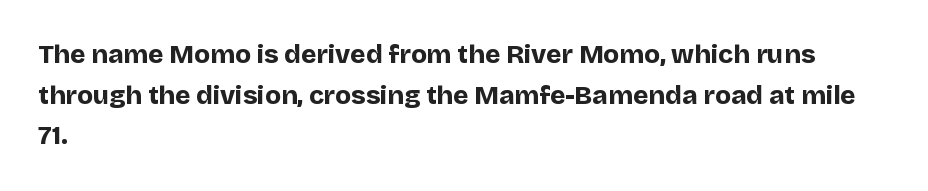
{"italic": "no", "bold": "yes", "underline": "no", "align": "left", "line_spacing": "normal", "line_spacing_ratio": 1.56, "letter_spacing": "normal", "letter_spacing_em": 0.0, "glyph_px": 26}
